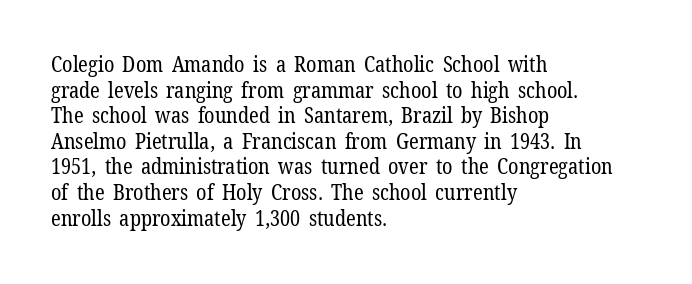
The image shows 21 px text type, upright; set left-aligned, line spacing 1.22x, normal letter spacing, not underlined.
